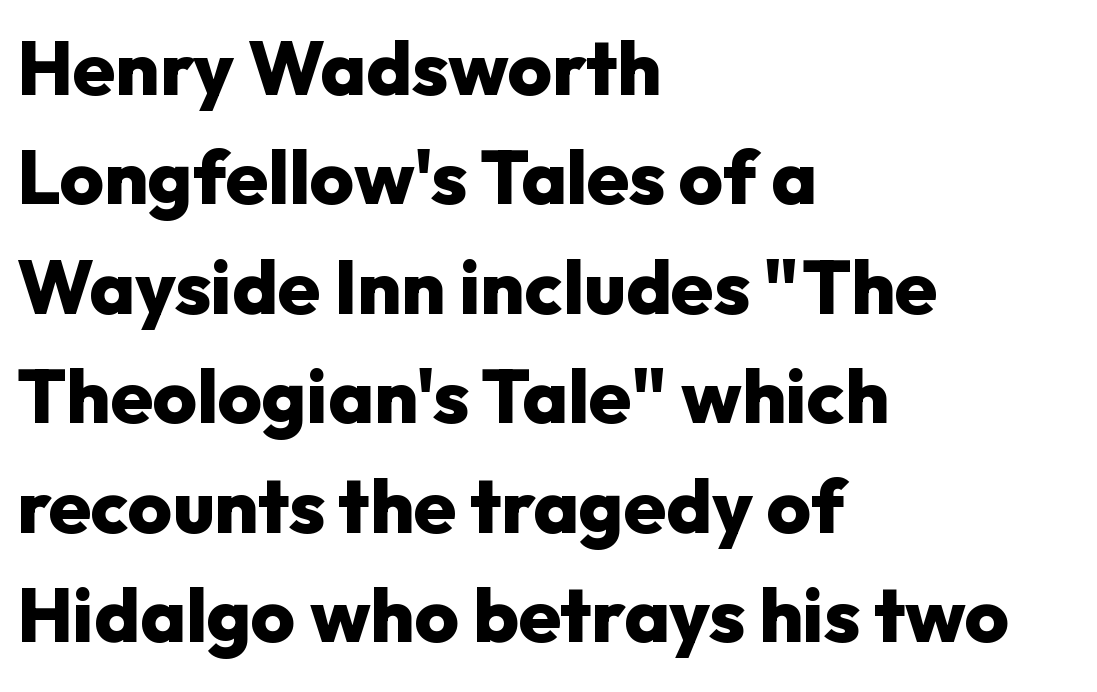
This sample has the flowing, uneven cadence of proportional lettering. Typographically, this falls in the sans-serif category. No word sits above an underline. Tracking value appears to be zero — textbook default spacing. The typesetter chose a ragged-right arrangement here. Posture: upright roman.
